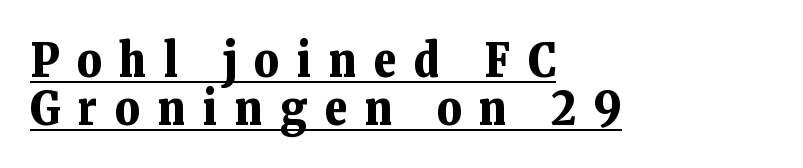
This is underlined copy, the kind a proofreader might mark for attention. Typographically, this falls in the serif category. The lettering holds an erect, upright posture throughout. Display-style spreading of the glyphs; the letterfit is very open. What weight is shown? A full bold with thick strokes. The passage shown stacks its lines with hardly any gap.
